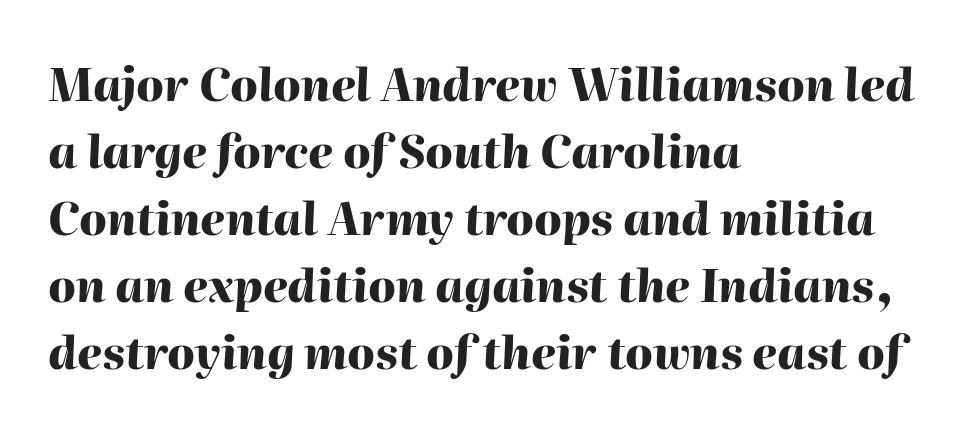
The image shows 45 px heavy type, italic (leaning right); set left-aligned, normal line spacing (1.49x), normal letter spacing, not underlined; high stroke contrast and a medium x-height.
